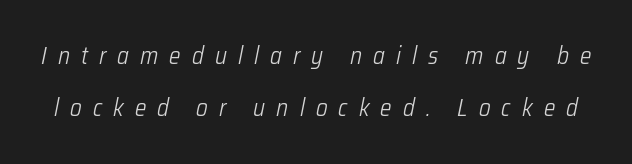
{"italic": "yes", "lean": "right", "slant_degrees": 12, "bold": "no", "underline": "no", "line_spacing": "loose", "line_spacing_ratio": 2.17, "letter_spacing": "wide", "letter_spacing_em": 0.46, "glyph_px": 24}
